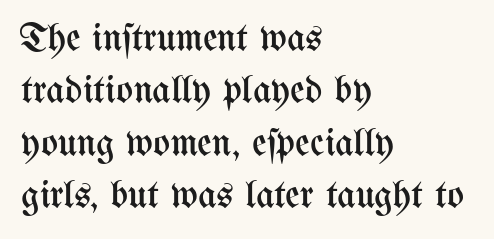
The image shows 40 px regular-weight, condensed type, upright; set left-aligned, normal line spacing (1.31x), normal letter spacing, not underlined; medium stroke contrast and a medium x-height.
